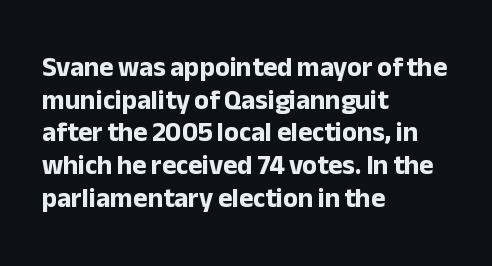
{"italic": "no", "bold": "yes", "underline": "no", "align": "left", "line_spacing_ratio": 1.21, "letter_spacing": "normal", "letter_spacing_em": 0.0, "glyph_px": 27}
